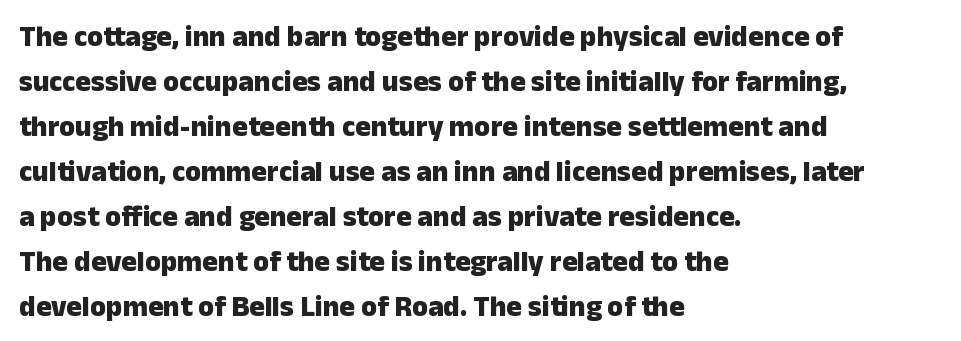
{"serif": "no", "italic": "no", "bold": "yes", "weight": "heavy", "width": "normal", "stroke_contrast": "low", "x_height": "medium", "monospaced": "no", "underline": "no", "align": "left", "line_spacing": "normal", "line_spacing_ratio": 1.55, "letter_spacing": "normal", "letter_spacing_em": 0.0, "glyph_px": 29}
